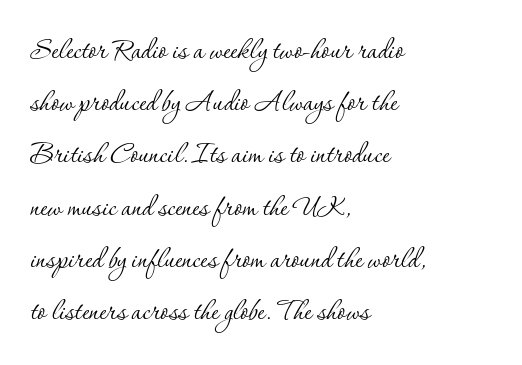
The gaps between neighbouring characters are ordinary and unremarkable. What kind of face is this? One with serifs. How would I describe the line gaps? Plain and ordinary. This sample is left-justified, so line endings fall wherever the words run out. A typesetter would call this proportional, since set widths differ per character.
